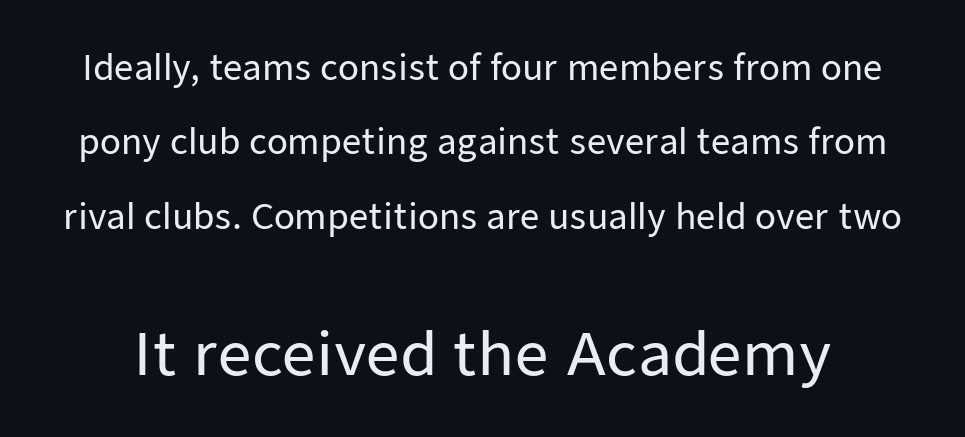
{"serif": "no", "italic": "no", "width": "normal", "stroke_contrast": "low", "x_height": "medium", "monospaced": "no", "underline": "no", "line_spacing": "loose", "line_spacing_ratio": 2.19, "letter_spacing": "normal", "letter_spacing_em": 0.0, "larger_block": "second", "size_ratio": 1.74, "glyph_px": 59}
